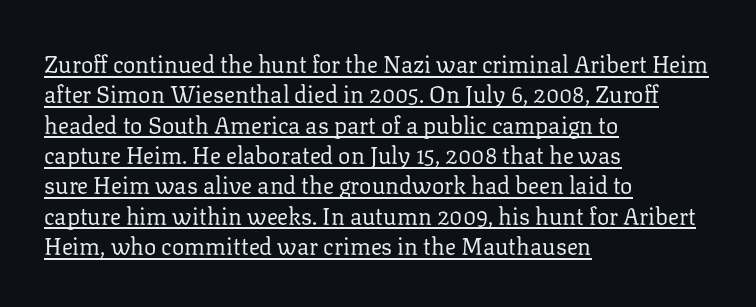
The image shows 23 px text type, upright; set left-aligned, normal line spacing (1.32x), normal letter spacing, underlined.
